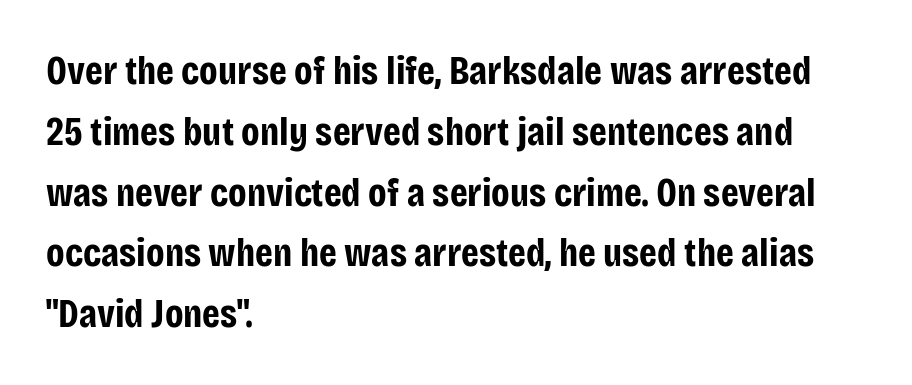
Q: Is the text bold? A: Yes.
Q: Is the text italic (slanted)? A: No, it is upright.
Q: Is the typeface a serif or a sans-serif typeface? A: Sans-serif.
Q: Is the text underlined? A: No.
Q: How is the paragraph aligned? A: Left-aligned.
Q: Is the spacing between letters normal or unusually wide? A: Normal.
Q: Is the spacing between lines tight, normal or loose? A: Normal.
Q: Width (condensed, normal, or wide)? A: Condensed.
Q: Stroke contrast? A: Low.
Q: x-height? A: Large.
Q: Monospaced? A: No.
